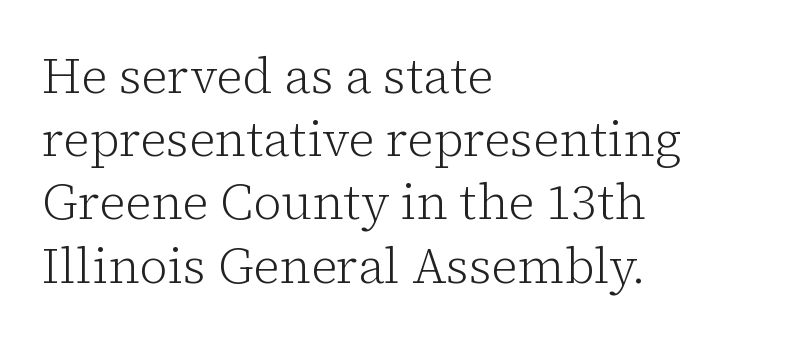
The image shows 49 px light serif type, upright; set left-aligned, normal line spacing (1.29x), normal letter spacing, not underlined; low stroke contrast and a medium x-height.
